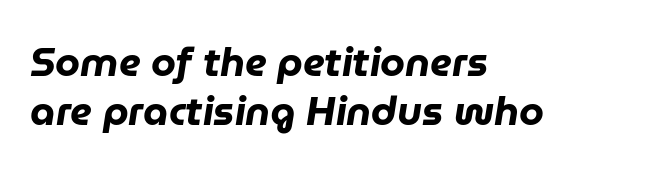
{"italic": "yes", "lean": "right", "slant_degrees": 9, "bold": "yes", "weight": "heavy", "width": "normal", "stroke_contrast": "low", "x_height": "medium", "monospaced": "no", "underline": "no", "align": "left", "line_spacing_ratio": 1.22, "letter_spacing": "normal", "letter_spacing_em": 0.0, "glyph_px": 40}
